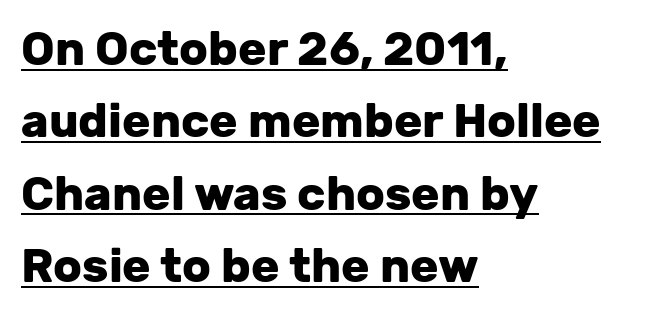
Q: Is the text bold? A: Yes.
Q: Is the text italic (slanted)? A: No, it is upright.
Q: Is the typeface a serif or a sans-serif typeface? A: Sans-serif.
Q: Is the text underlined? A: Yes.
Q: How is the paragraph aligned? A: Left-aligned.
Q: Is the spacing between letters normal or unusually wide? A: Normal.
Q: Is the spacing between lines tight, normal or loose? A: Normal.
Q: Width (condensed, normal, or wide)? A: Normal.
Q: Stroke contrast? A: Low.
Q: x-height? A: Medium.
Q: Monospaced? A: No.
